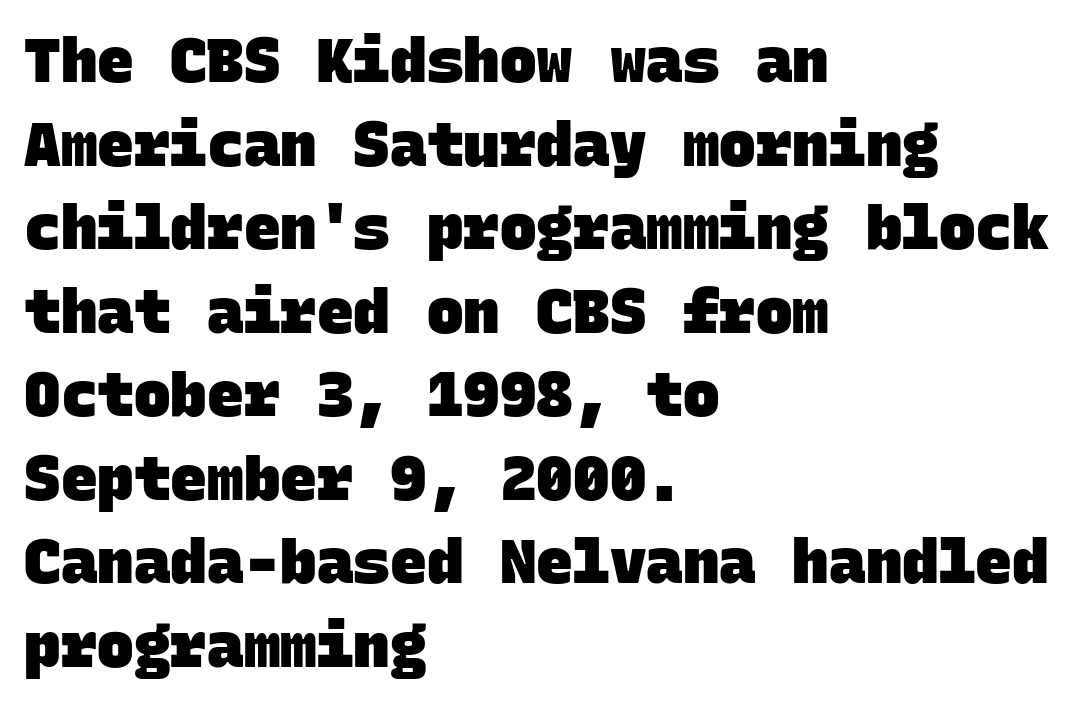
The image shows 61 px heavy sans-serif type, monospaced; set left-aligned, normal line spacing (1.37x), normal letter spacing, not underlined; low stroke contrast and a large x-height.
